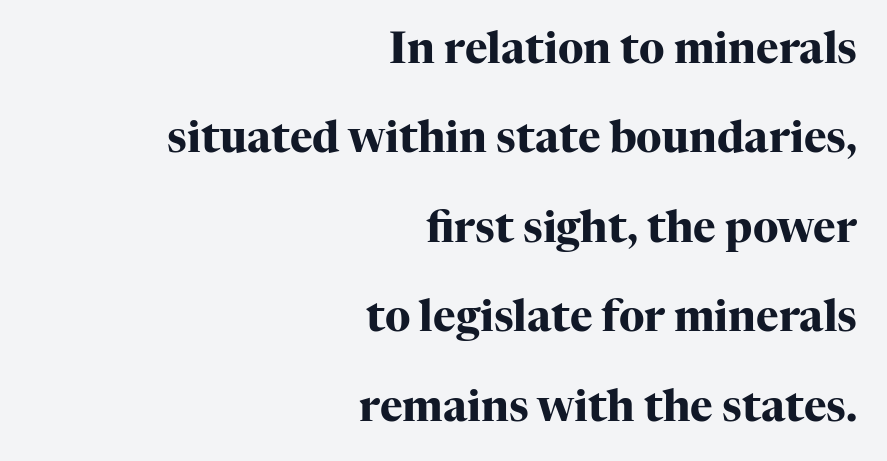
Nothing unusual about the tracking: characters are spaced as the font intends. The letters stand upright; this is a roman face. The typesetting leans heavy: a genuine bold. Think of a printed novel: that variable character pitch is what you see here. The passage shown is not underscored anywhere.
